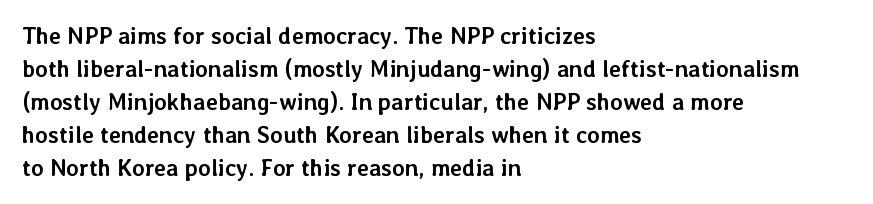
Q: Is the text bold? A: Yes.
Q: Is the text italic (slanted)? A: No, it is upright.
Q: Is the text underlined? A: No.
Q: How is the paragraph aligned? A: Left-aligned.
Q: Is the spacing between letters normal or unusually wide? A: Normal.
Q: Is the spacing between lines tight, normal or loose? A: Normal.
